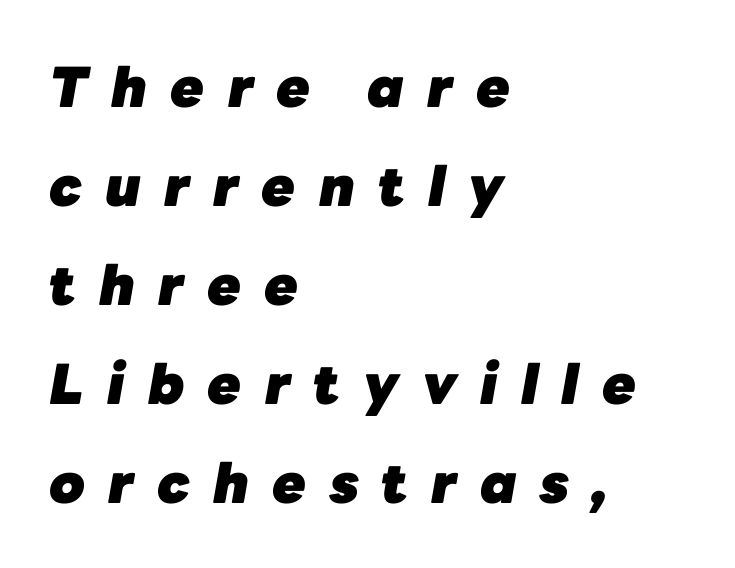
Q: Is the text bold? A: Yes.
Q: Is the text italic (slanted)? A: Yes, it leans right by about 10 degrees.
Q: Is the text underlined? A: No.
Q: How is the paragraph aligned? A: Left-aligned.
Q: Is the spacing between letters normal or unusually wide? A: Unusually wide.
Q: Width (condensed, normal, or wide)? A: Normal.
Q: Stroke contrast? A: Low.
Q: x-height? A: Medium.
Q: Monospaced? A: No.
